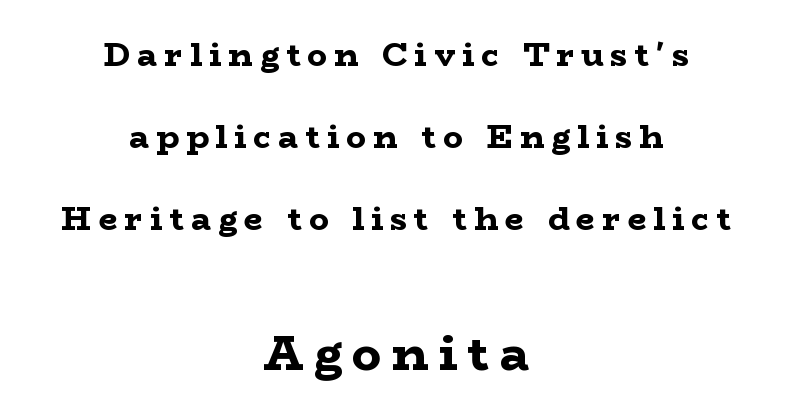
The image shows 49 px bold, wide serif type, upright; set centered, loose line spacing (2.49x), unusually wide letter spacing (+0.21 em), not underlined; the second (bottom) block is 1.48x larger; low stroke contrast and a medium x-height.
